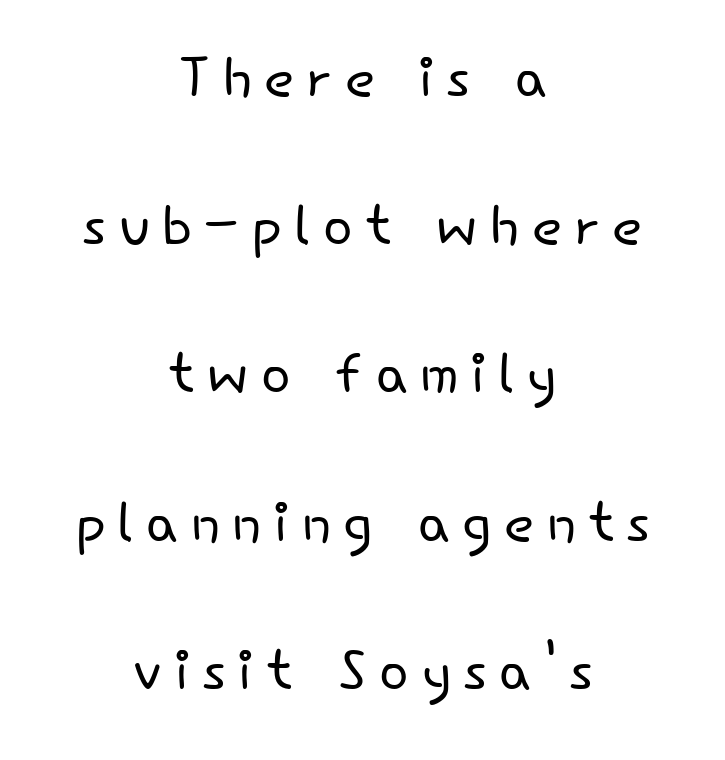
{"serif": "no", "italic": "no", "bold": "no", "weight": "light", "width": "normal", "stroke_contrast": "low", "x_height": "small", "monospaced": "no", "underline": "no", "align": "center", "line_spacing": "loose", "line_spacing_ratio": 1.9, "glyph_px": 78}
